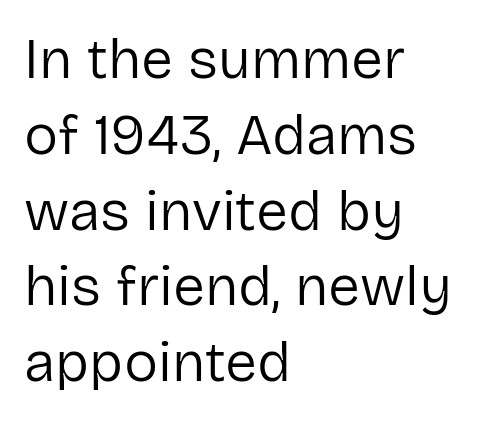
{"serif": "no", "italic": "no", "bold": "no", "weight": "regular", "width": "normal", "stroke_contrast": "low", "x_height": "medium", "monospaced": "no", "underline": "no", "align": "left", "line_spacing": "normal", "line_spacing_ratio": 1.33, "letter_spacing": "normal", "letter_spacing_em": 0.0, "glyph_px": 57}
